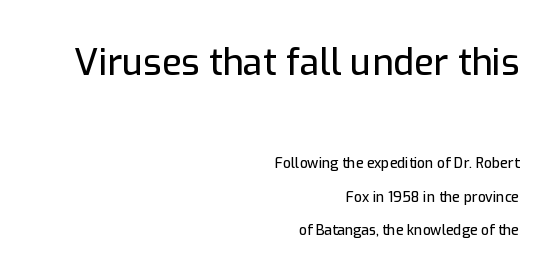
{"serif": "no", "italic": "no", "width": "normal", "stroke_contrast": "low", "x_height": "medium", "monospaced": "no", "underline": "no", "align": "right", "line_spacing": "loose", "line_spacing_ratio": 2.4, "letter_spacing": "normal", "letter_spacing_em": 0.0, "larger_block": "first", "size_ratio": 2.57, "glyph_px": 36}
